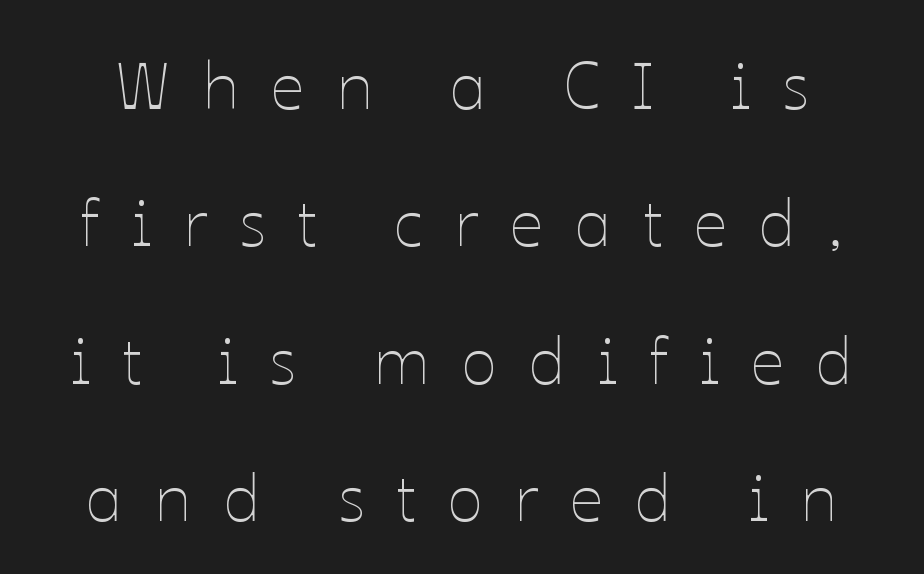
Q: Is the text bold? A: No.
Q: Is the text italic (slanted)? A: No, it is upright.
Q: Is the text underlined? A: No.
Q: Is the spacing between letters normal or unusually wide? A: Unusually wide.
Q: Is the spacing between lines tight, normal or loose? A: Loose.
Q: Width (condensed, normal, or wide)? A: Normal.
Q: Stroke contrast? A: Low.
Q: x-height? A: Medium.
Q: Monospaced? A: No.
